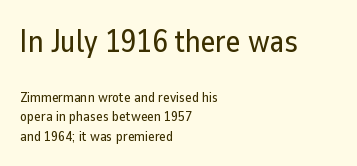
The designer went with a sans here, leaving each stem footless. Upright lettering throughout. This block has exactly the height ordinary leading produces. The gaps between neighbouring characters are ordinary and unremarkable.
